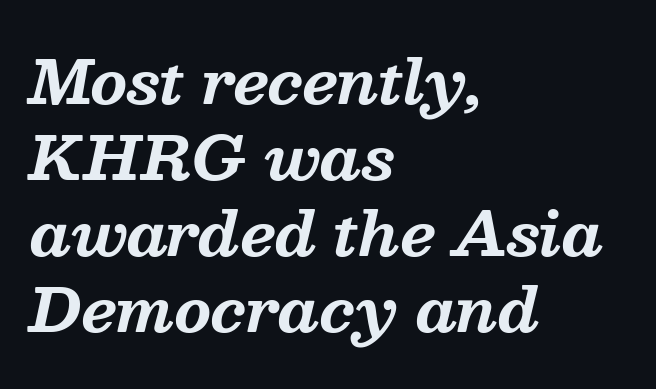
{"serif": "yes", "italic": "yes", "lean": "right", "slant_degrees": 13, "bold": "yes", "weight": "bold", "width": "normal", "stroke_contrast": "medium", "x_height": "medium", "monospaced": "no", "underline": "no", "align": "left", "line_spacing": "normal", "line_spacing_ratio": 1.29, "letter_spacing": "normal", "letter_spacing_em": 0.0, "glyph_px": 59}
